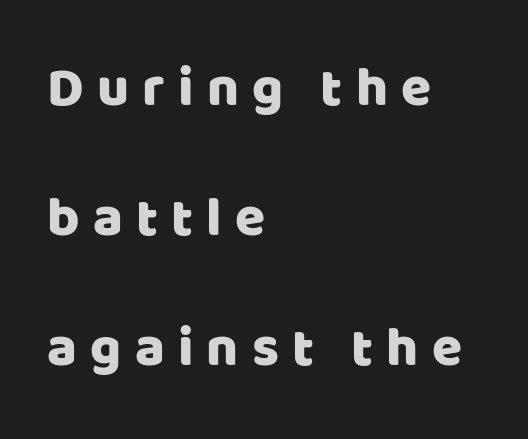
All the whitespace from short lines collects on the right. The space directly below the letters is spotless. The passage shown is typed in a proportional face where columns would drift. Honestly, the letter spacing is so wide it's the main thing you notice.
